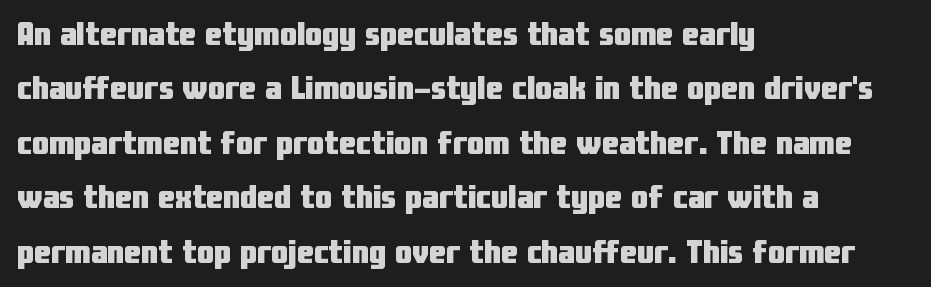
Q: Is the text bold? A: Yes.
Q: Is the text italic (slanted)? A: No, it is upright.
Q: Is the typeface a serif or a sans-serif typeface? A: Sans-serif.
Q: Is the text underlined? A: No.
Q: How is the paragraph aligned? A: Left-aligned.
Q: Is the spacing between letters normal or unusually wide? A: Normal.
Q: Is the spacing between lines tight, normal or loose? A: Normal.
Q: Width (condensed, normal, or wide)? A: Condensed.
Q: Stroke contrast? A: Low.
Q: x-height? A: Medium.
Q: Monospaced? A: No.
